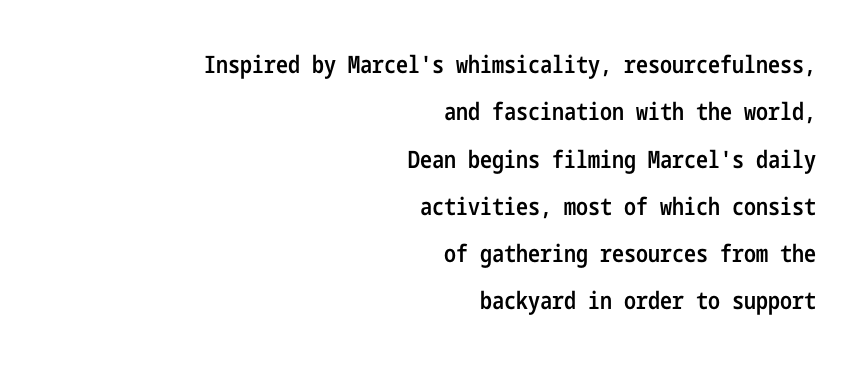
Q: Is the text bold? A: Semi-bold.
Q: Is the text italic (slanted)? A: No, it is upright.
Q: Is the text underlined? A: No.
Q: How is the paragraph aligned? A: Right-aligned.
Q: Is the spacing between letters normal or unusually wide? A: Normal.
Q: Is the spacing between lines tight, normal or loose? A: Loose.
